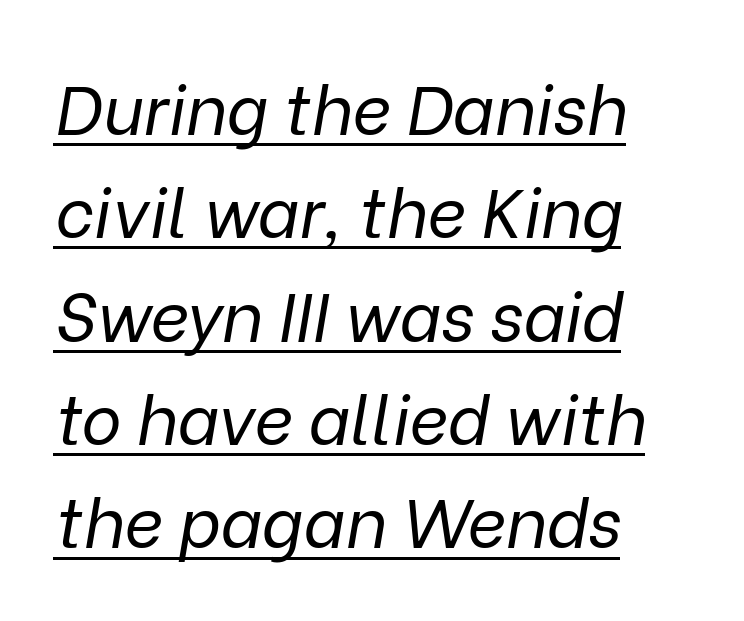
A continuous stroke trails under the words, as in a hyperlink. Emphasis-style slanted type is in use. Notice how the passage keeps a crisp vertical edge on the left only. Baseline-to-baseline distance is the conventional proportion of letter height. Caption: face not bold, strokes unweighted. Do the characters align in a grid? No, the font is proportional.
